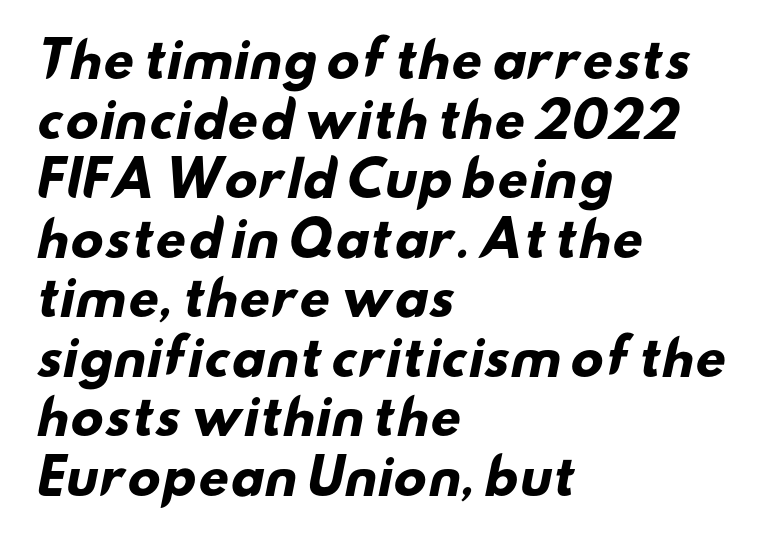
Caption: multi-line text, flush left, ragged right. A full-strength bold gives these letters their thick strokes. Tracking value appears to be zero — textbook default spacing. Each letter keeps its own natural width here, so spacing adapts to shape. The passage shown is not underscored anywhere.
